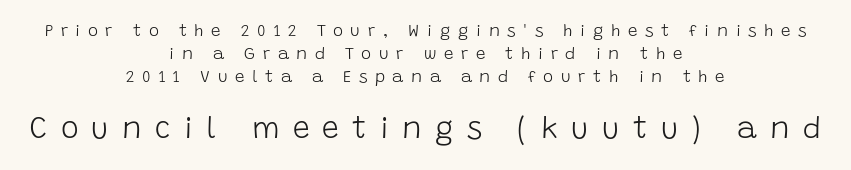
Q: Is the text bold? A: No.
Q: Is the text italic (slanted)? A: No, it is upright.
Q: Is the typeface a serif or a sans-serif typeface? A: Sans-serif.
Q: Is the text underlined? A: No.
Q: How is the paragraph aligned? A: Centered.
Q: Is the spacing between letters normal or unusually wide? A: Unusually wide.
Q: Is the spacing between lines tight, normal or loose? A: Normal.
Q: Which block of text is set in a larger size, the first (top) or the second (bottom)? A: The second (bottom) one.
Q: Width (condensed, normal, or wide)? A: Normal.
Q: Stroke contrast? A: Low.
Q: x-height? A: Large.
Q: Monospaced? A: No.
